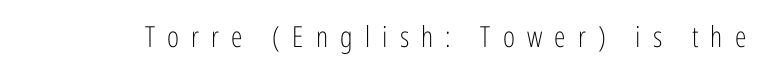
The image shows 29 px light, condensed sans-serif type, upright; set unusually wide letter spacing (+0.42 em), not underlined; low stroke contrast and a medium x-height.
